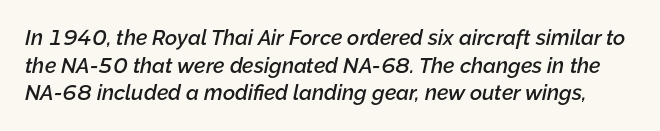
The image shows 21 px text type, italic (leaning right); set normal line spacing (1.31x), normal letter spacing, not underlined.
